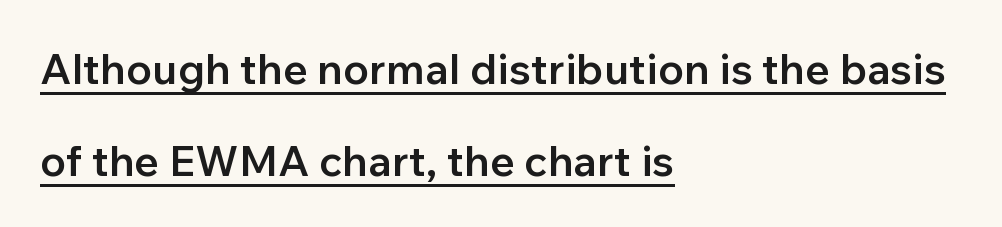
Q: Is the text bold? A: Semi-bold.
Q: Is the text italic (slanted)? A: No, it is upright.
Q: Is the typeface a serif or a sans-serif typeface? A: Sans-serif.
Q: Is the text underlined? A: Yes.
Q: How is the paragraph aligned? A: Left-aligned.
Q: Is the spacing between letters normal or unusually wide? A: Normal.
Q: Is the spacing between lines tight, normal or loose? A: Loose.
Q: Width (condensed, normal, or wide)? A: Normal.
Q: Stroke contrast? A: Low.
Q: x-height? A: Medium.
Q: Monospaced? A: No.
